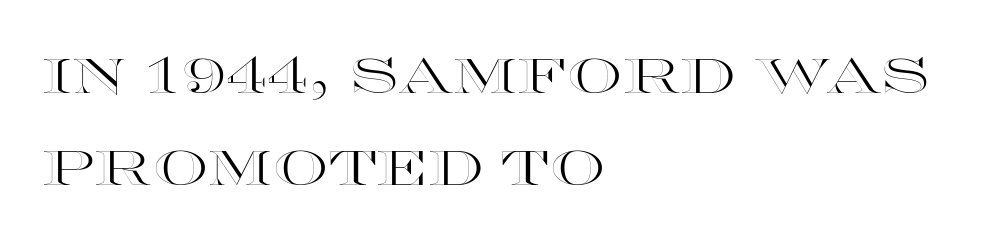
The image shows 49 px wide type, upright; set left-aligned, line spacing 1.88x, normal letter spacing, not underlined; a large x-height.
